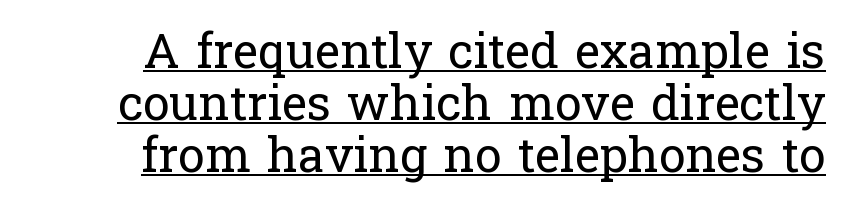
{"serif": "yes", "italic": "no", "bold": "no", "weight": "regular", "width": "normal", "stroke_contrast": "low", "x_height": "medium", "monospaced": "no", "underline": "yes", "line_spacing": "tight", "line_spacing_ratio": 1.08, "letter_spacing": "normal", "letter_spacing_em": 0.0, "glyph_px": 48}
